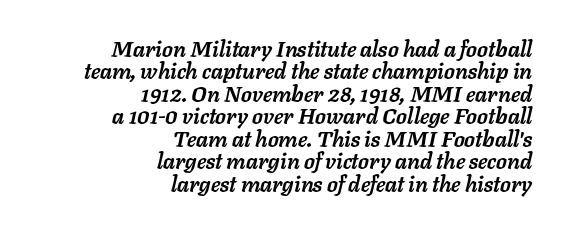
Closely set lines give the paragraph a compact silhouette. Characters follow at the spacing the type designer built in. This rendering features lettering with no underline. Which margin do the lines hug? The right one — the left edge is uneven. Notice how the stems are inclined rather than vertical — that's the hallmark of italics.
